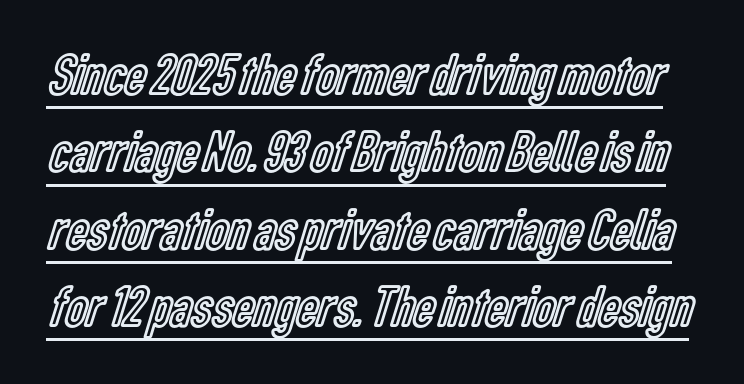
Q: Is the text italic (slanted)? A: Yes.
Q: Is the text underlined? A: Yes.
Q: Is the spacing between letters normal or unusually wide? A: Normal.
Q: Is the spacing between lines tight, normal or loose? A: Normal.
Q: Width (condensed, normal, or wide)? A: Condensed.
Q: x-height? A: Medium.
Q: Monospaced? A: No.
